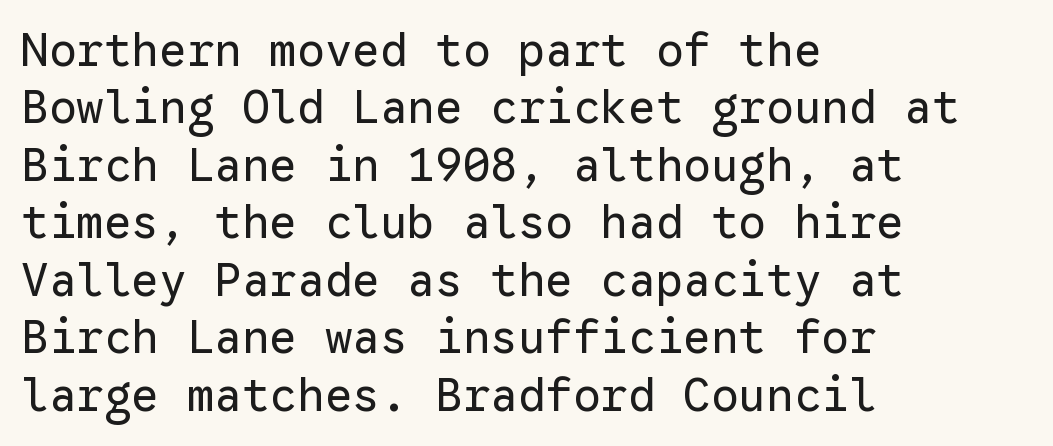
Q: Is the text bold? A: No.
Q: Is the text italic (slanted)? A: No, it is upright.
Q: Is the typeface a serif or a sans-serif typeface? A: Sans-serif.
Q: Is the text underlined? A: No.
Q: How is the paragraph aligned? A: Left-aligned.
Q: Is the spacing between letters normal or unusually wide? A: Normal.
Q: Is the spacing between lines tight, normal or loose? A: Normal.
Q: Width (condensed, normal, or wide)? A: Normal.
Q: Stroke contrast? A: Low.
Q: x-height? A: Medium.
Q: Monospaced? A: Yes.
